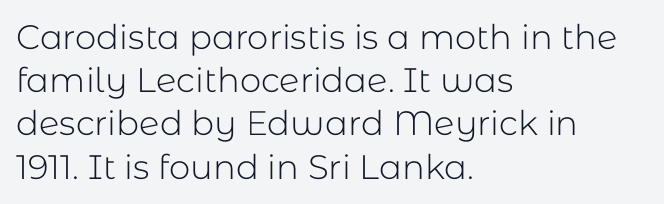
You could call the tracking neutral — neither tight nor loose. Classification — sans serif. Whoever set this chose a conventional vertical rhythm. The baseline area is clear. The letters advance in unequal steps, a hallmark of proportional type.
